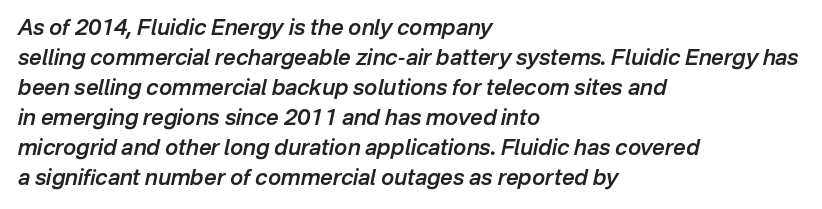
Q: Is the text bold? A: Semi-bold.
Q: Is the text italic (slanted)? A: Yes, it leans right by about 12 degrees.
Q: Is the text underlined? A: No.
Q: How is the paragraph aligned? A: Left-aligned.
Q: Is the spacing between letters normal or unusually wide? A: Normal.
Q: Is the spacing between lines tight, normal or loose? A: Normal.
